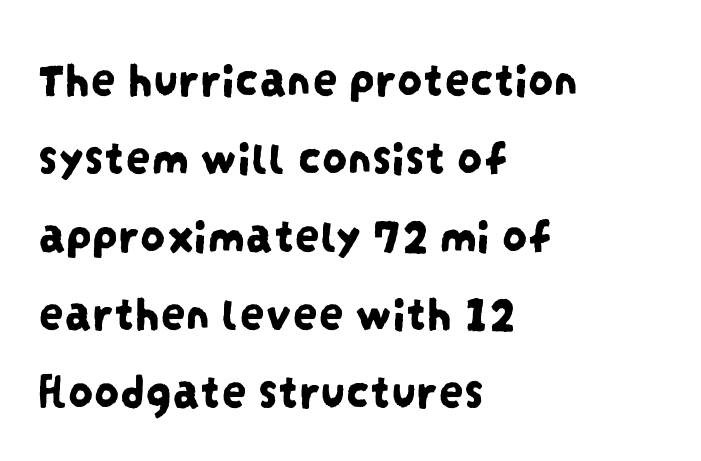
Q: Is the typeface a serif or a sans-serif typeface? A: Sans-serif.
Q: Is the text underlined? A: No.
Q: How is the paragraph aligned? A: Left-aligned.
Q: Is the spacing between letters normal or unusually wide? A: Normal.
Q: Is the spacing between lines tight, normal or loose? A: Normal.
Q: Width (condensed, normal, or wide)? A: Condensed.
Q: Stroke contrast? A: Low.
Q: x-height? A: Large.
Q: Monospaced? A: No.
